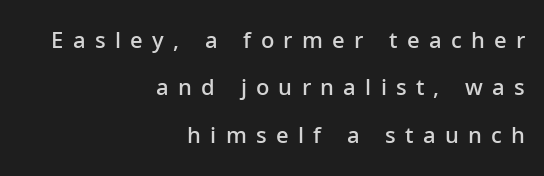
The image shows 22 px text type, upright; set right-aligned, loose line spacing (2.15x), unusually wide letter spacing (+0.42 em), not underlined.
